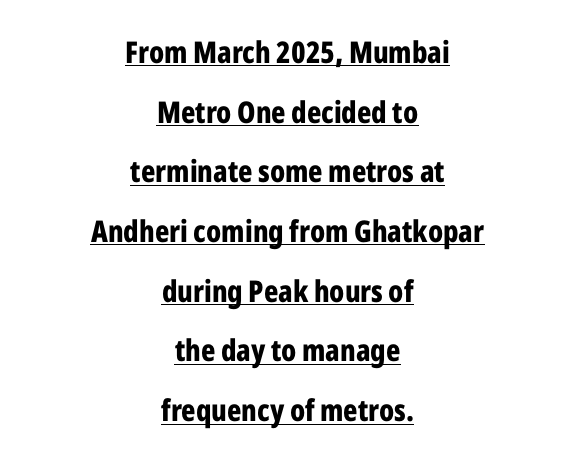
To sum up the face: it is a sans, with no serifs. Honestly, the rows look like they've been pulled way apart. The rendering uses natural spacing where letterforms have individual widths. Compared with a flush-left layout, this one balances lines on the center instead. The face used here appears with an underline applied. Nothing unusual about the tracking: characters are spaced as the font intends.
